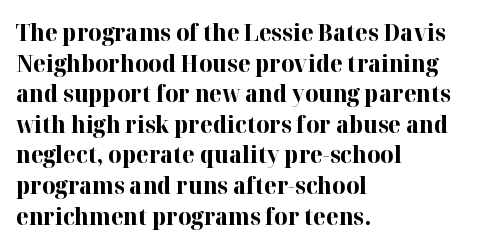
Nobody touched the tracking dial on this one. Heft: maximum for text — a bold. The rendering anchors every line to the left-hand side. The line-height multiplier appears to be the usual default.
